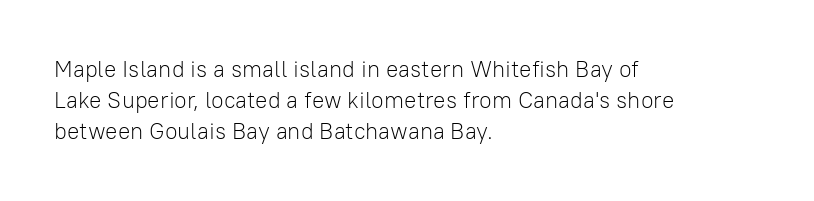
Q: Is the text bold? A: No.
Q: Is the text italic (slanted)? A: No, it is upright.
Q: Is the text underlined? A: No.
Q: How is the paragraph aligned? A: Left-aligned.
Q: Is the spacing between letters normal or unusually wide? A: Normal.
Q: Is the spacing between lines tight, normal or loose? A: Normal.
